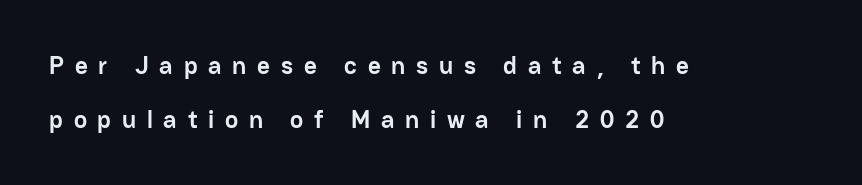
The image shows 25 px bold type, upright; set left-aligned, loose line spacing (2.16x), unusually wide letter spacing (+0.43 em), not underlined.
